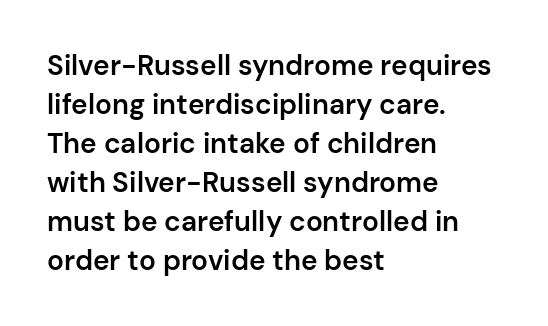
{"serif": "no", "italic": "no", "bold": "semi", "weight": "semibold", "width": "normal", "stroke_contrast": "low", "x_height": "medium", "monospaced": "no", "underline": "no", "align": "left", "line_spacing": "normal", "line_spacing_ratio": 1.39, "letter_spacing": "normal", "letter_spacing_em": 0.0, "glyph_px": 28}
